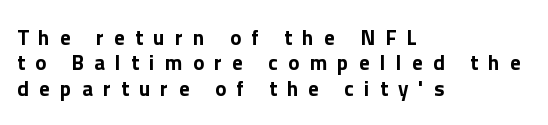
Descenders are the only things crossing below the line. Do the letters lean? They stand straight. Display-style spreading of the glyphs; the letterfit is very open. Leftover space on each line is placed entirely after the last word.
